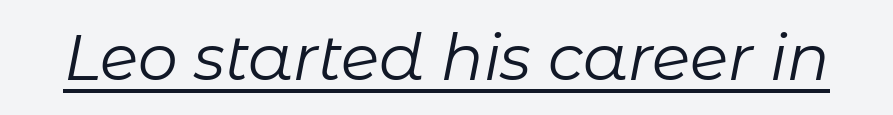
The image shows 63 px regular-weight type, italic (leaning right); set normal letter spacing, underlined; low stroke contrast and a medium x-height.
